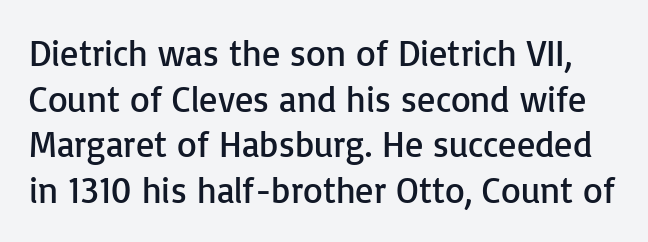
The image shows 36 px regular-weight sans-serif type, upright; set normal line spacing (1.27x), normal letter spacing, not underlined; low stroke contrast and a medium x-height.
